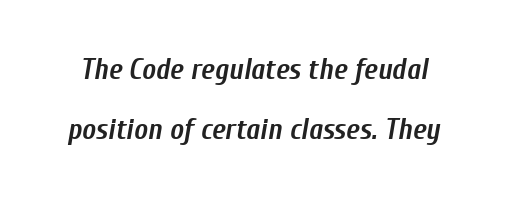
Interline gaps are noticeably wide in this sample. Varying glyph widths throughout — classic text-font behaviour. The sample has been set heavy, in full bold. Glance below the letters and you will spot only blank space. The letters sit at their default tracking, neither squeezed nor spread.
